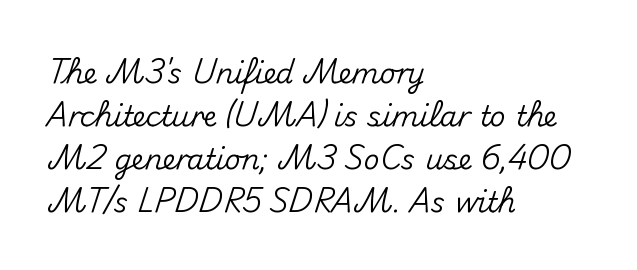
Q: Is the text italic (slanted)? A: Yes.
Q: Is the typeface a serif or a sans-serif typeface? A: Sans-serif.
Q: Is the text underlined? A: No.
Q: How is the paragraph aligned? A: Left-aligned.
Q: Is the spacing between letters normal or unusually wide? A: Normal.
Q: Is the spacing between lines tight, normal or loose? A: Normal.
Q: Width (condensed, normal, or wide)? A: Normal.
Q: Stroke contrast? A: Medium.
Q: x-height? A: Small.
Q: Monospaced? A: No.
